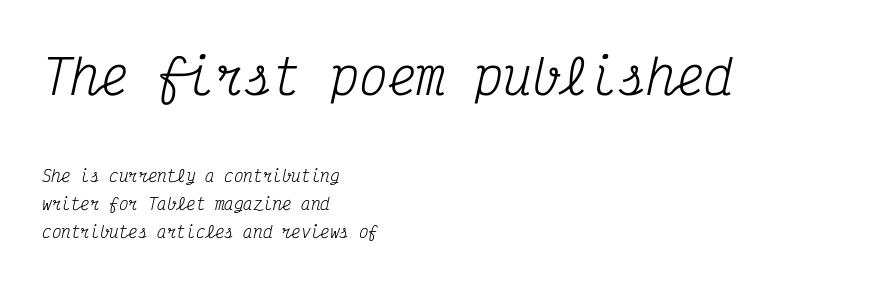
{"serif": "yes", "italic": "yes", "lean": "right", "slant_degrees": 12, "bold": "no", "weight": "regular", "width": "condensed", "stroke_contrast": "medium", "x_height": "medium", "monospaced": "yes", "underline": "no", "align": "left", "line_spacing_ratio": 1.75, "letter_spacing": "normal", "letter_spacing_em": 0.0, "larger_block": "first", "size_ratio": 3.0, "glyph_px": 48}
